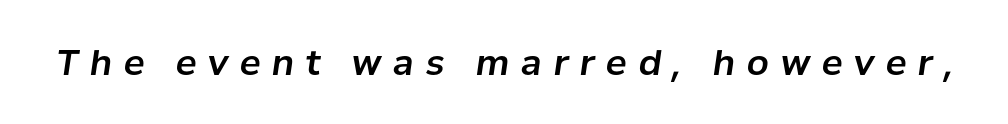
The letters advance in unequal steps, a hallmark of proportional type. Slanted lettering throughout. You could only call the tracking loose — the letters float apart. Descenders are the only things crossing below the line.
